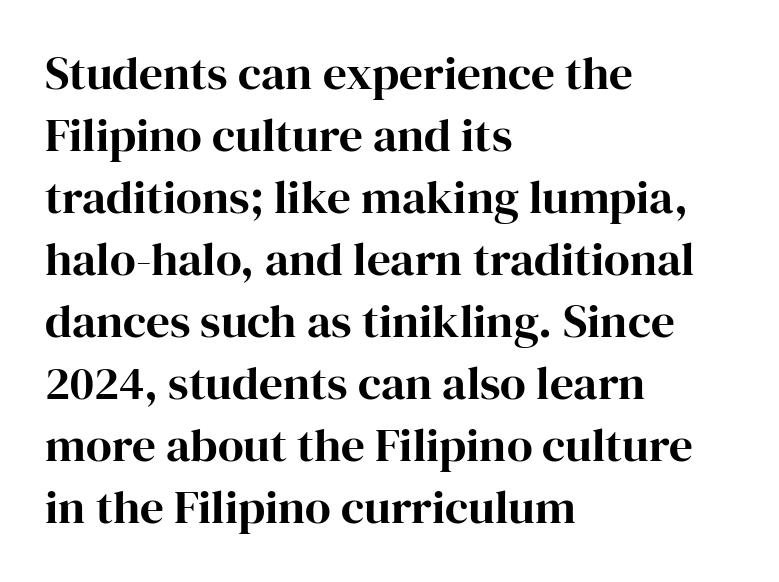
This sample is left-justified, so line endings fall wherever the words run out. The lines sit at an ordinary, default distance from one another. Do the characters align in a grid? No, the font is proportional. Honestly, there is no underline to notice here at all. Note: serifs present on the glyphs.
